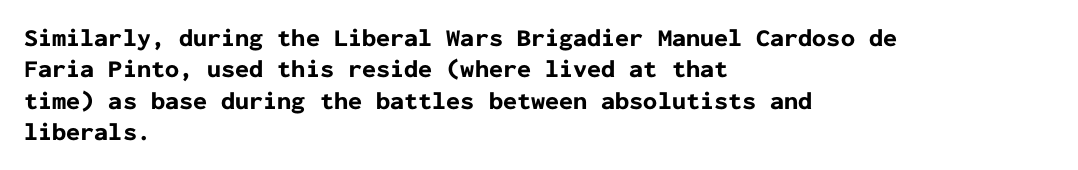
{"italic": "no", "bold": "yes", "underline": "no", "align": "left", "line_spacing": "normal", "line_spacing_ratio": 1.26, "letter_spacing": "normal", "letter_spacing_em": 0.0, "glyph_px": 25}
